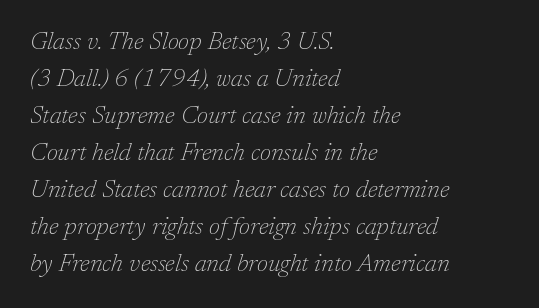
{"italic": "yes", "lean": "right", "slant_degrees": 17, "bold": "no", "underline": "no", "align": "left", "line_spacing": "normal", "line_spacing_ratio": 1.48, "letter_spacing": "normal", "letter_spacing_em": 0.0, "glyph_px": 25}
